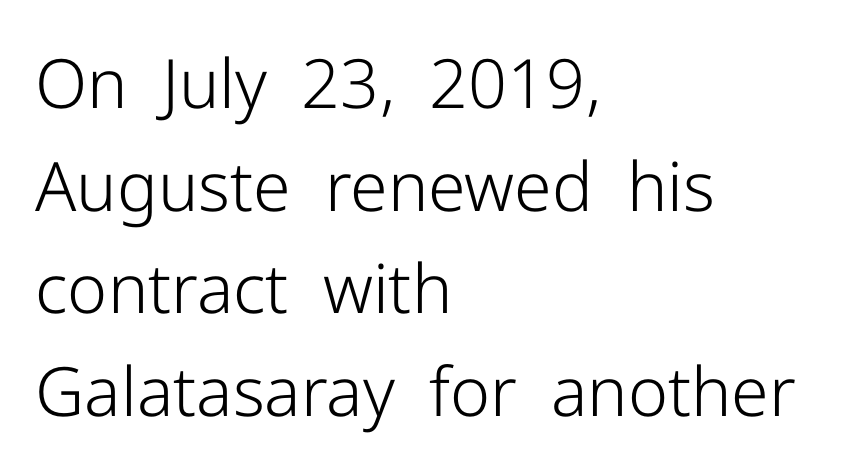
{"serif": "no", "italic": "no", "bold": "no", "weight": "light", "width": "normal", "stroke_contrast": "low", "x_height": "medium", "monospaced": "no", "underline": "no", "align": "left", "line_spacing": "normal", "line_spacing_ratio": 1.51, "letter_spacing": "normal", "letter_spacing_em": 0.0, "glyph_px": 68}
